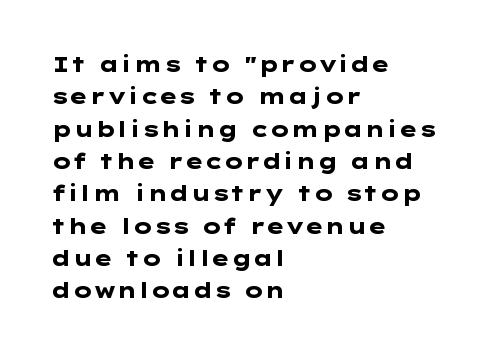
{"italic": "no", "bold": "yes", "underline": "no", "align": "left", "line_spacing": "normal", "line_spacing_ratio": 1.54, "letter_spacing": "normal", "letter_spacing_em": 0.0, "glyph_px": 21}
